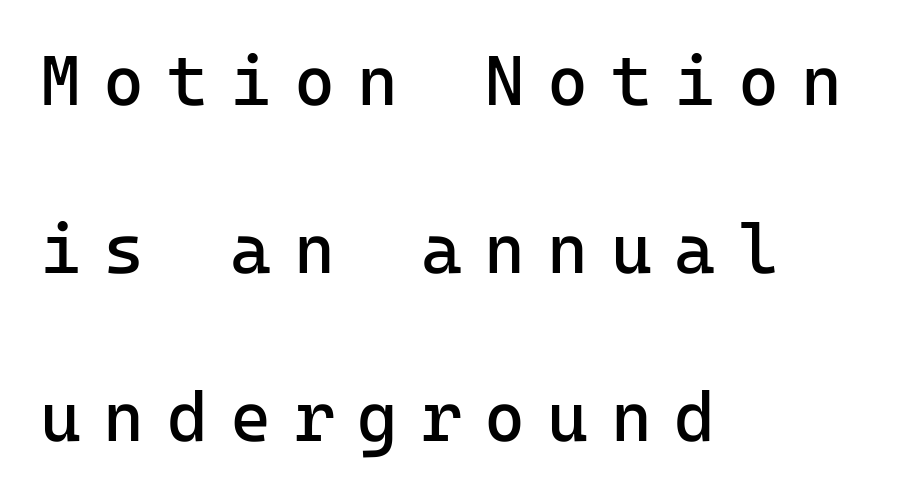
The image shows 70 px regular-weight sans-serif type, upright, monospaced; set left-aligned, loose line spacing (2.4x), unusually wide letter spacing (+0.32 em), not underlined; low stroke contrast and a medium x-height.
